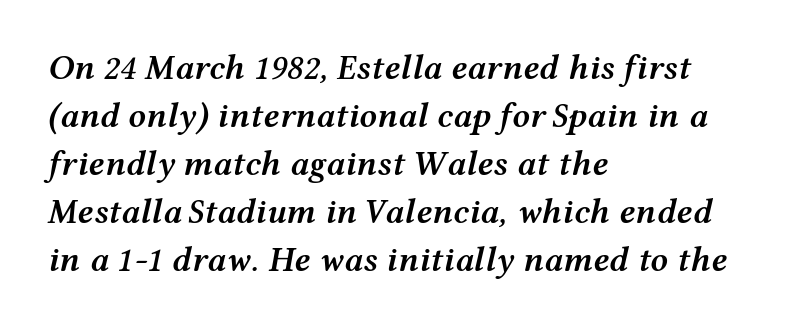
The image shows 35 px semibold, wide type, italic (leaning right); set left-aligned, normal line spacing (1.37x), normal letter spacing, not underlined; medium stroke contrast and a medium x-height.
